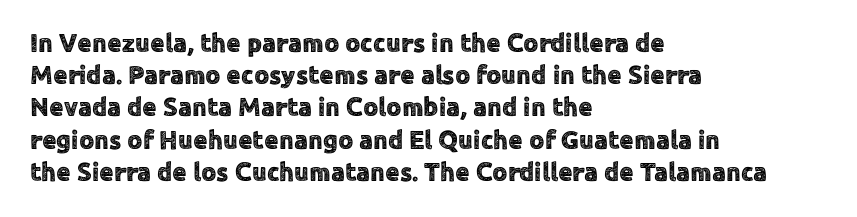
The image shows 26 px text type, upright; set left-aligned, line spacing 1.24x, normal letter spacing, not underlined.
